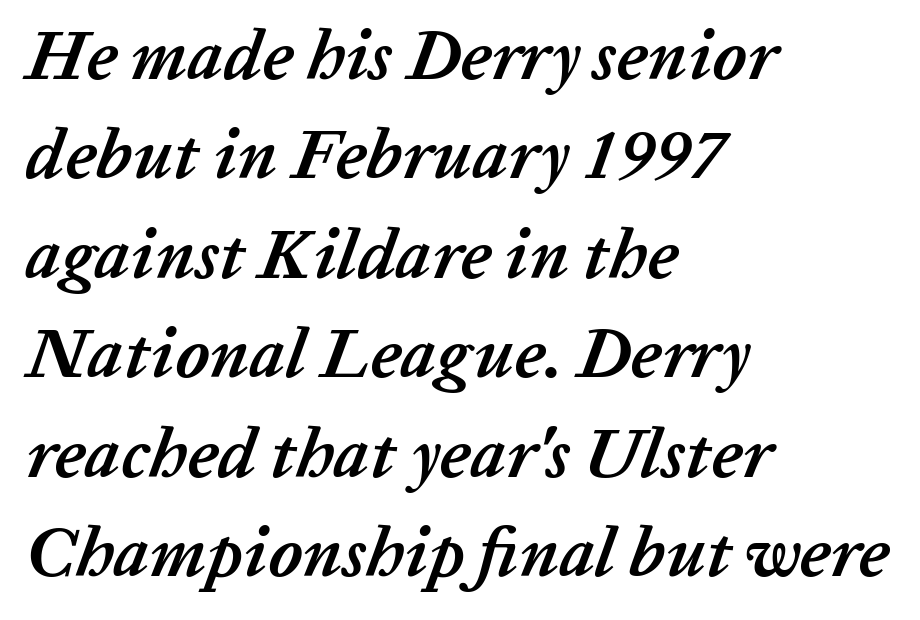
What stands out about the letter spacing? Nothing — it is the standard amount. Just letters on the line, the space beneath them empty. The passage shown leans; its letterforms are oblique. The rows are spaced the way most documents space them. Horizontally, the lines are justified to the leading edge only.
